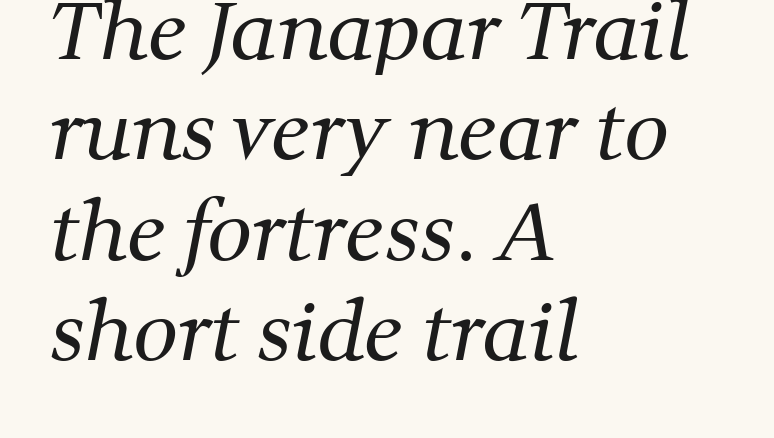
{"serif": "yes", "bold": "no", "weight": "regular", "width": "normal", "stroke_contrast": "medium", "x_height": "medium", "monospaced": "no", "underline": "no", "align": "left", "line_spacing": "normal", "line_spacing_ratio": 1.27, "letter_spacing": "normal", "letter_spacing_em": 0.0, "glyph_px": 79}
